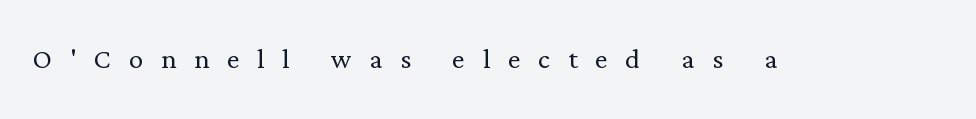
Q: Is the text bold? A: No.
Q: Is the text italic (slanted)? A: No, it is upright.
Q: Is the typeface a serif or a sans-serif typeface? A: Serif.
Q: Is the text underlined? A: No.
Q: Is the spacing between letters normal or unusually wide? A: Unusually wide.
Q: Width (condensed, normal, or wide)? A: Normal.
Q: Stroke contrast? A: Low.
Q: x-height? A: Medium.
Q: Monospaced? A: No.
